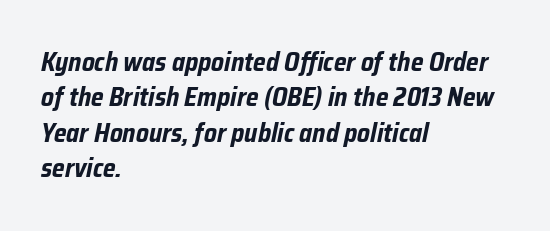
A dark, heavy texture on the line: the type is bold. Compared with typical paragraphs, the rows here are spaced about the same. Caption: standard tracking, unaltered. The foot of each line stays bare and open. A student would call this left alignment; a typographer would say flush left, rag right. Does the lettering tilt? It does — this is italic.
